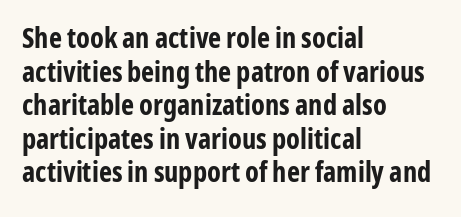
The image shows 28 px bold, condensed sans-serif type, upright; set left-aligned, line spacing 1.2x, normal letter spacing, not underlined; low stroke contrast and a medium x-height.
